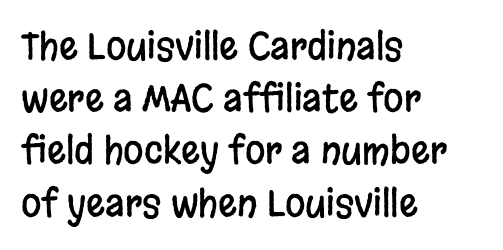
Q: Is the text italic (slanted)? A: No, it is upright.
Q: Is the typeface a serif or a sans-serif typeface? A: Sans-serif.
Q: Is the text underlined? A: No.
Q: How is the paragraph aligned? A: Left-aligned.
Q: Is the spacing between letters normal or unusually wide? A: Normal.
Q: Is the spacing between lines tight, normal or loose? A: Normal.
Q: Width (condensed, normal, or wide)? A: Condensed.
Q: Stroke contrast? A: Low.
Q: x-height? A: Large.
Q: Monospaced? A: No.
